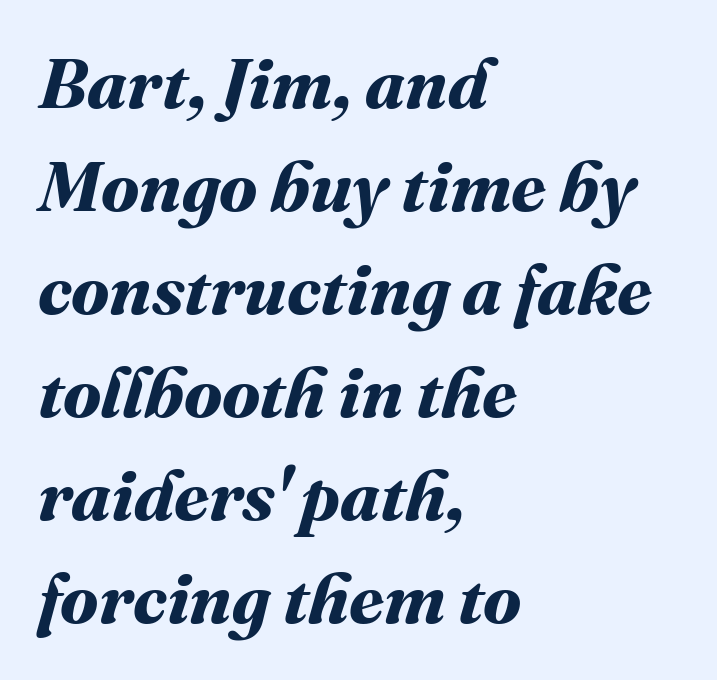
The image shows 71 px bold type; set left-aligned, normal line spacing (1.45x), normal letter spacing, not underlined; medium stroke contrast and a medium x-height.
